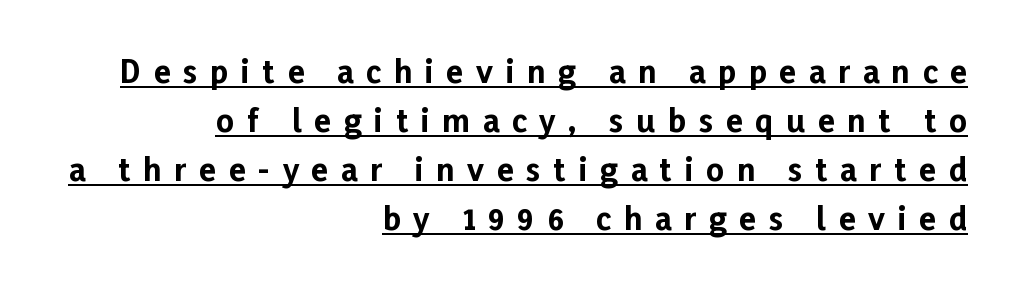
This sample carries an underscore along the baseline area. What stands out about the letter spacing? Its width — letters are far apart. You can tell it's not italic because the verticals are truly vertical. Here the designer chose a conventional face with non-uniform glyph widths.
